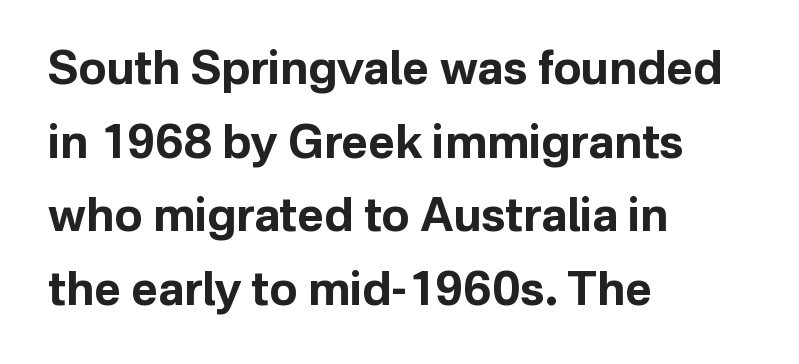
The image shows 46 px bold sans-serif type, upright; set left-aligned, normal line spacing (1.6x), normal letter spacing, not underlined; low stroke contrast and a medium x-height.
